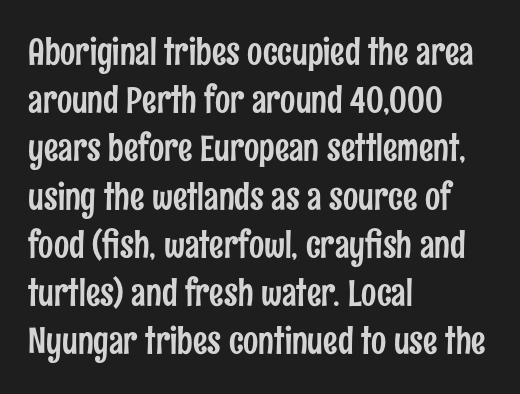
Q: Is the text italic (slanted)? A: No, it is upright.
Q: Is the typeface a serif or a sans-serif typeface? A: Sans-serif.
Q: Is the text underlined? A: No.
Q: How is the paragraph aligned? A: Left-aligned.
Q: Is the spacing between letters normal or unusually wide? A: Normal.
Q: Is the spacing between lines tight, normal or loose? A: Normal.
Q: Width (condensed, normal, or wide)? A: Condensed.
Q: Stroke contrast? A: Low.
Q: x-height? A: Medium.
Q: Monospaced? A: No.
